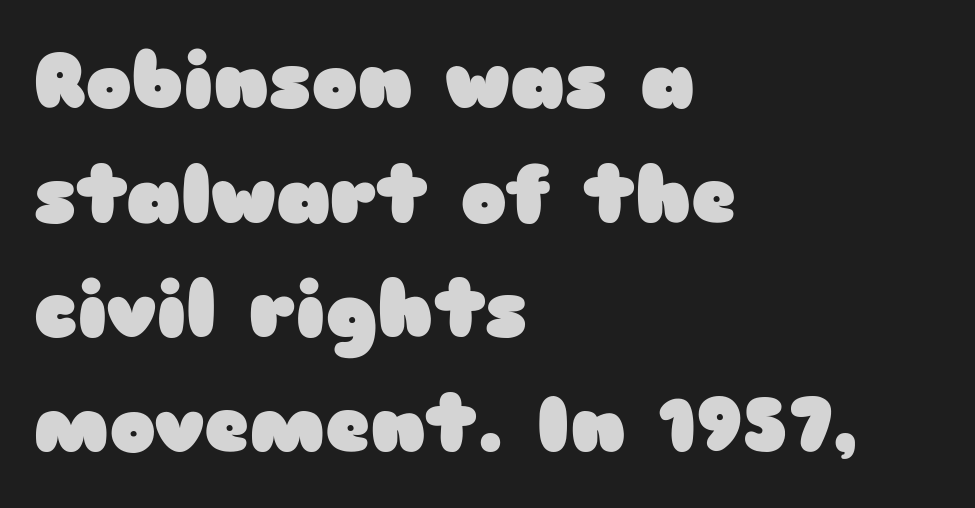
The image shows 77 px heavy, wide sans-serif type, upright; set left-aligned, normal line spacing (1.49x), normal letter spacing, not underlined; low stroke contrast and a medium x-height.
